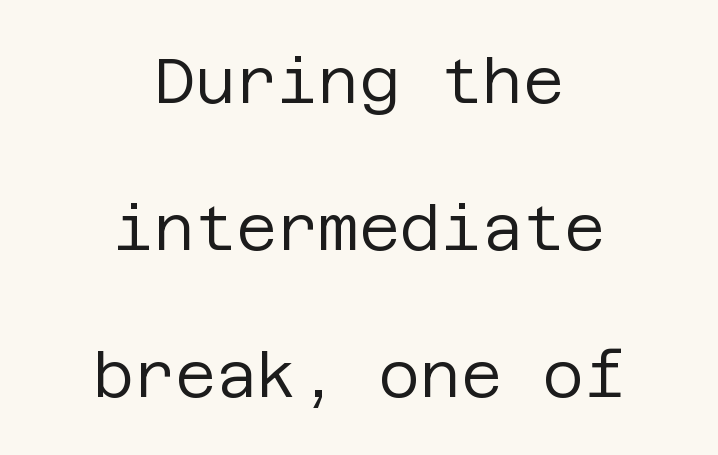
The image shows 63 px regular-weight sans-serif type, upright; set centered, loose line spacing (2.33x), normal letter spacing, not underlined; low stroke contrast and a large x-height.
